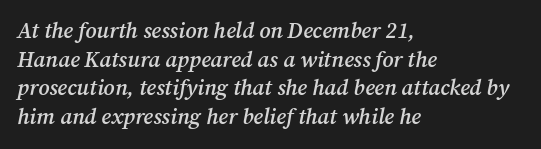
Q: Is the text bold? A: Semi-bold.
Q: Is the text italic (slanted)? A: Yes, it leans right by about 12 degrees.
Q: Is the text underlined? A: No.
Q: How is the paragraph aligned? A: Left-aligned.
Q: Is the spacing between letters normal or unusually wide? A: Normal.
Q: Is the spacing between lines tight, normal or loose? A: Normal.
